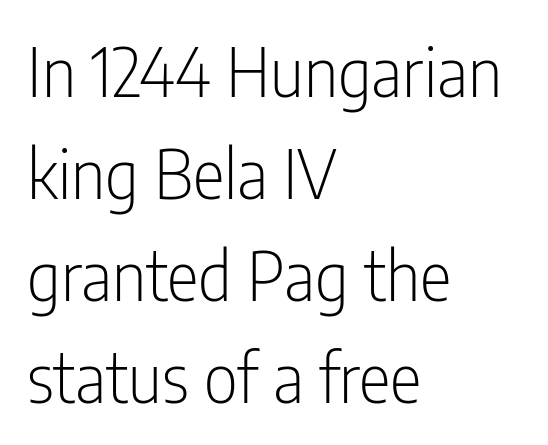
Clear beneath every line of the passage. These lines are composed in type without serifs. These lines stack with their left ends in a neat column. This is the regular roman posture of the typeface. Vertically, the passage feels balanced, rows spaced as you'd expect. Each letter keeps its own natural width here, so spacing adapts to shape.
